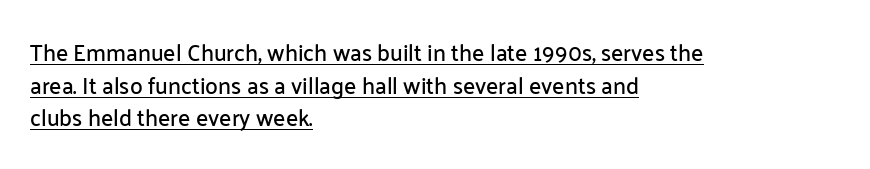
The image shows 23 px text type, upright; set left-aligned, normal line spacing (1.42x), normal letter spacing, underlined.
